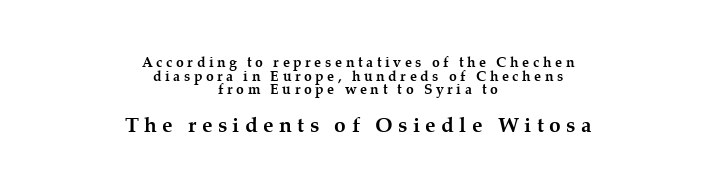
The image shows 21 px bold type, upright; set centered, tight line spacing (0.98x), unusually wide letter spacing (+0.26 em), not underlined; the second (bottom) block is 1.5x larger.
